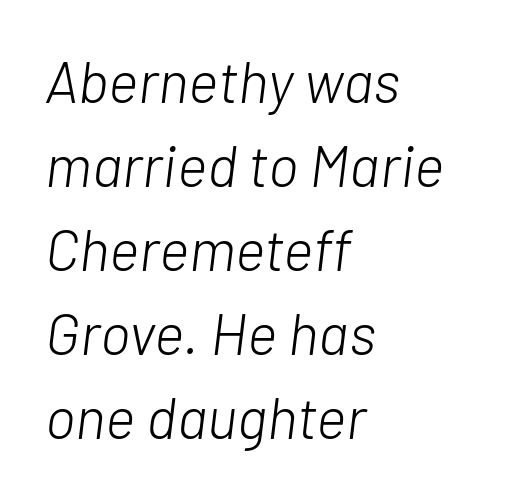
Each letter keeps its own natural width here, so spacing adapts to shape. Nothing heavy about these letters — not bold at all. Lines of text with bare space underneath. When letters slant like this, we call the style italic. Each line starts at the same left margin while the right side varies. Inter-character spacing is left at the font's built-in metrics.
